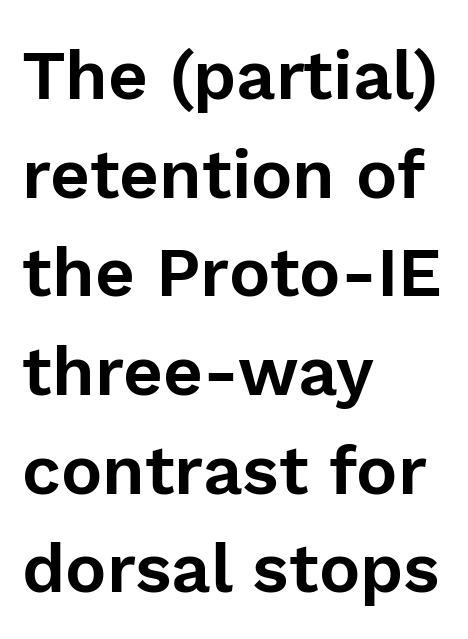
{"serif": "no", "italic": "no", "width": "normal", "x_height": "medium", "monospaced": "no", "underline": "no", "align": "left", "line_spacing": "normal", "line_spacing_ratio": 1.43, "letter_spacing": "normal", "letter_spacing_em": 0.0, "glyph_px": 69}
